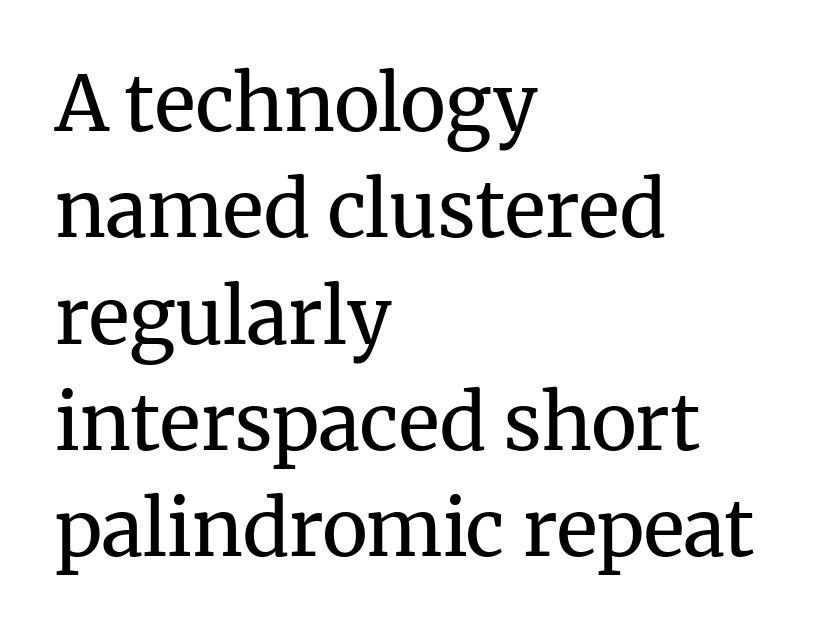
The image shows 77 px regular-weight serif type, upright; set left-aligned, normal line spacing (1.38x), normal letter spacing, not underlined; medium stroke contrast and a medium x-height.
